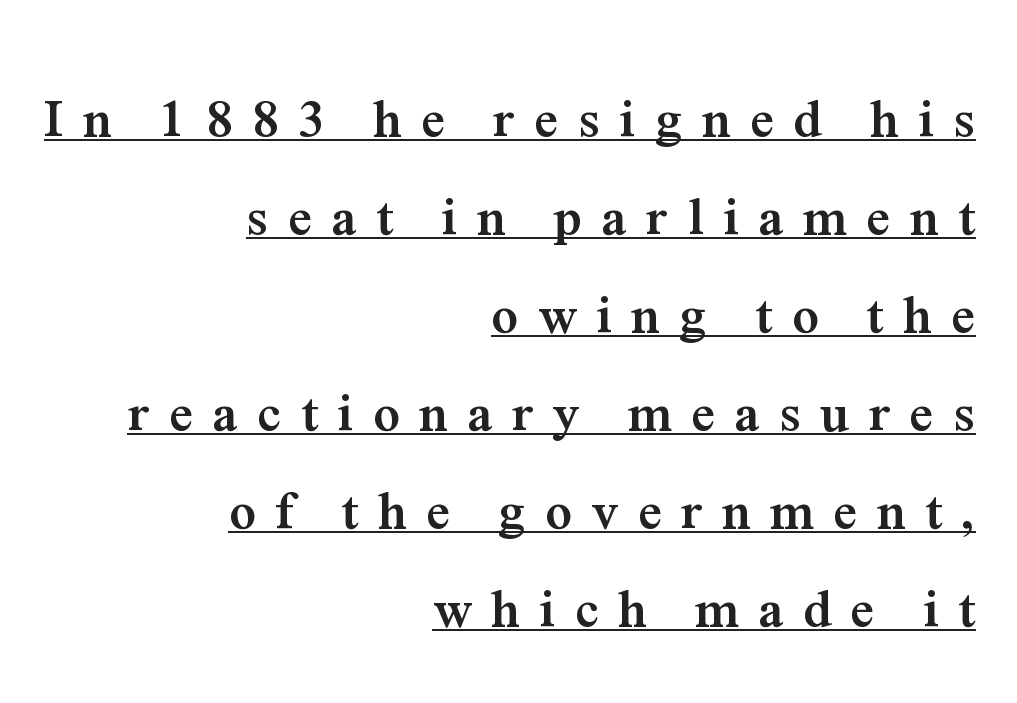
{"serif": "yes", "italic": "no", "bold": "yes", "weight": "semibold", "width": "normal", "stroke_contrast": "medium", "x_height": "medium", "monospaced": "no", "underline": "yes", "align": "right", "line_spacing_ratio": 1.85, "letter_spacing": "wide", "letter_spacing_em": 0.37, "glyph_px": 53}
